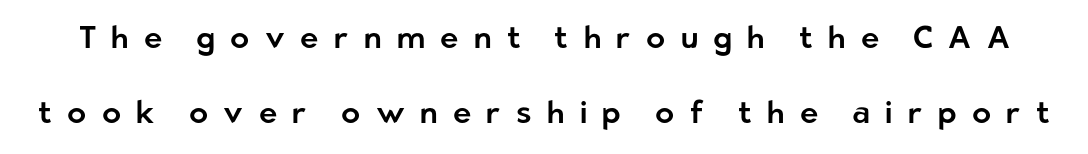
The image shows 31 px sans-serif type, upright; set loose line spacing (2.42x), unusually wide letter spacing (+0.49 em), not underlined; low stroke contrast and a medium x-height.
